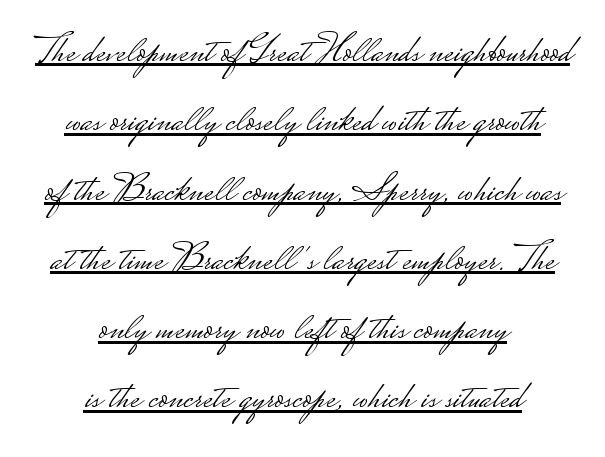
{"serif": "no", "bold": "no", "weight": "light", "width": "wide", "stroke_contrast": "low", "monospaced": "no", "underline": "yes", "align": "center", "line_spacing": "normal", "line_spacing_ratio": 1.69, "letter_spacing": "normal", "letter_spacing_em": 0.0, "glyph_px": 41}
